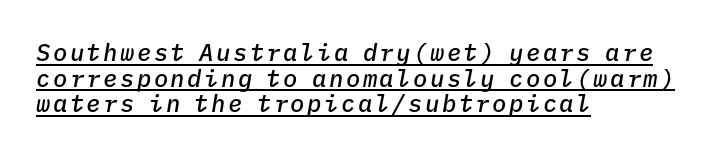
Q: Is the text bold? A: Semi-bold.
Q: Is the text italic (slanted)? A: Yes, it leans right by about 9 degrees.
Q: Is the text underlined? A: Yes.
Q: How is the paragraph aligned? A: Left-aligned.
Q: Is the spacing between lines tight, normal or loose? A: Tight.
